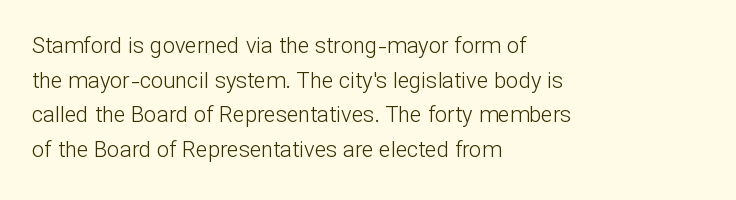
The image shows 22 px text type, upright; set left-aligned, normal line spacing (1.57x), normal letter spacing, not underlined.
